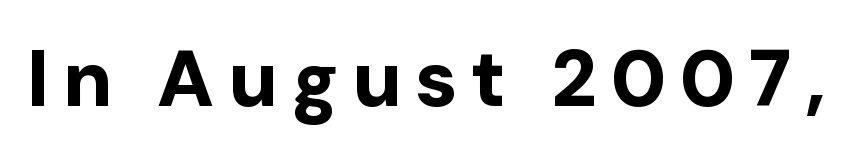
These lines are rendered in a variable-pitch font. Has an underline been added? It has not. The characters display no serif detailing; their extremities are plain. Heavy, bold letterforms. The lettering holds an erect, upright posture throughout.
